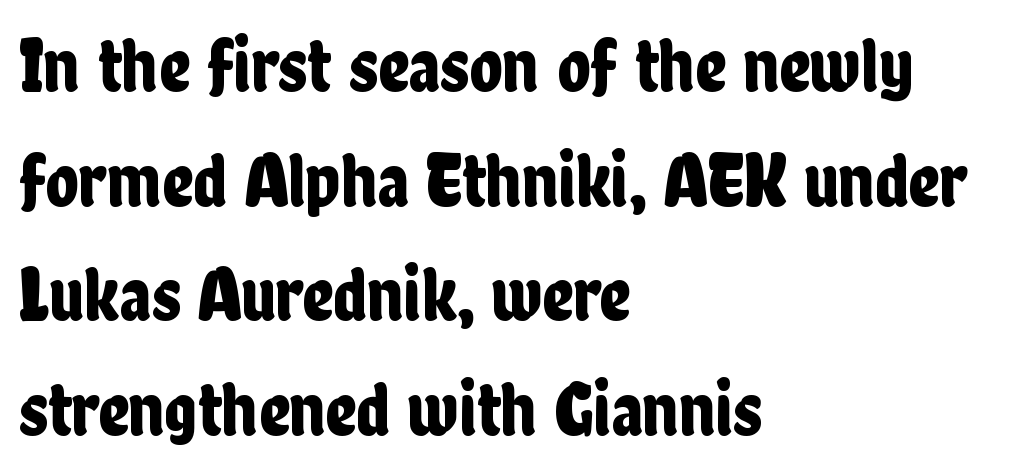
The image shows 77 px condensed sans-serif type, upright; set left-aligned, normal line spacing (1.49x), normal letter spacing, not underlined; low stroke contrast and a medium x-height.
